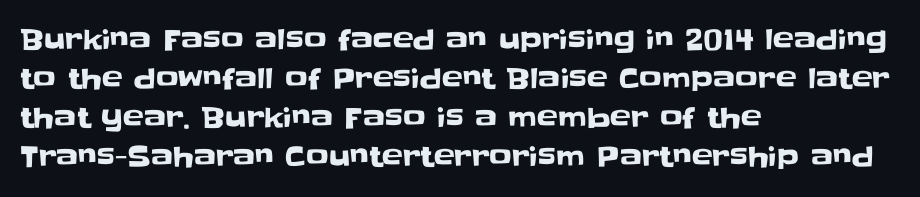
Q: Is the text italic (slanted)? A: No, it is upright.
Q: Is the typeface a serif or a sans-serif typeface? A: Sans-serif.
Q: Is the text underlined? A: No.
Q: How is the paragraph aligned? A: Left-aligned.
Q: Is the spacing between letters normal or unusually wide? A: Normal.
Q: Is the spacing between lines tight, normal or loose? A: Normal.
Q: Width (condensed, normal, or wide)? A: Normal.
Q: Stroke contrast? A: Low.
Q: x-height? A: Large.
Q: Monospaced? A: No.
